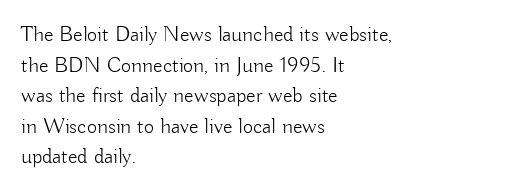
The image shows 22 px text type, upright; set left-aligned, normal line spacing (1.39x), normal letter spacing, not underlined.
